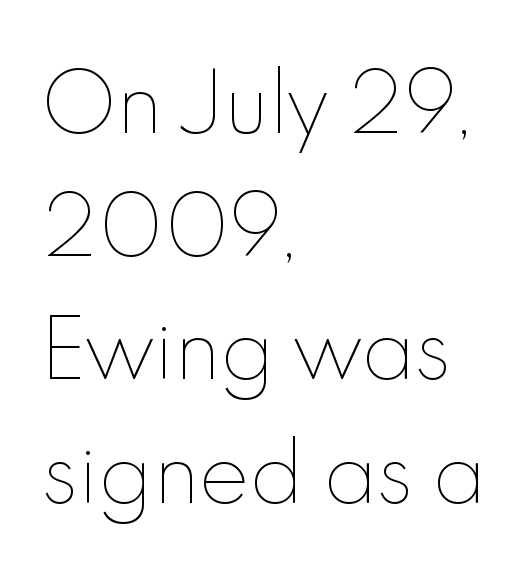
{"italic": "no", "bold": "no", "weight": "thin", "width": "normal", "x_height": "small", "monospaced": "no", "underline": "no", "align": "left", "line_spacing": "normal", "line_spacing_ratio": 1.6, "letter_spacing": "normal", "letter_spacing_em": 0.0, "glyph_px": 77}
